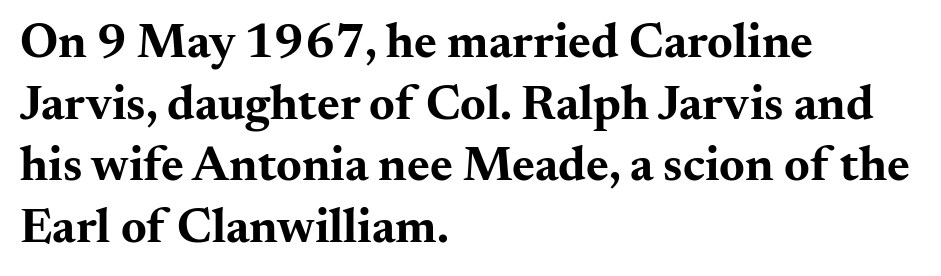
Are there feet on the stems? There are — it's a serif. You could call the tracking neutral — neither tight nor loose. Thick stems and heavy bowls — unmistakably bold. Every character sits straight up, as roman type does. The rendering uses natural spacing where letterforms have individual widths. Each new line begins a customary step beneath the previous one.
